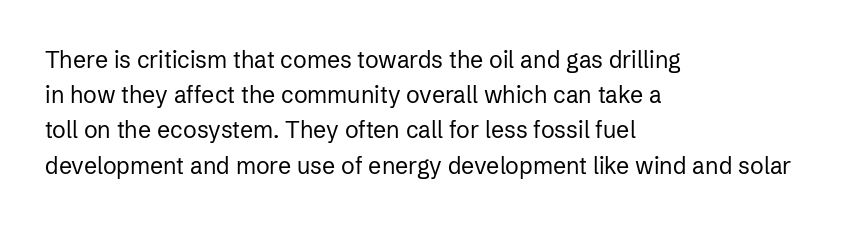
{"italic": "no", "bold": "no", "underline": "no", "align": "left", "line_spacing": "normal", "line_spacing_ratio": 1.53, "letter_spacing": "normal", "letter_spacing_em": 0.0, "glyph_px": 23}
